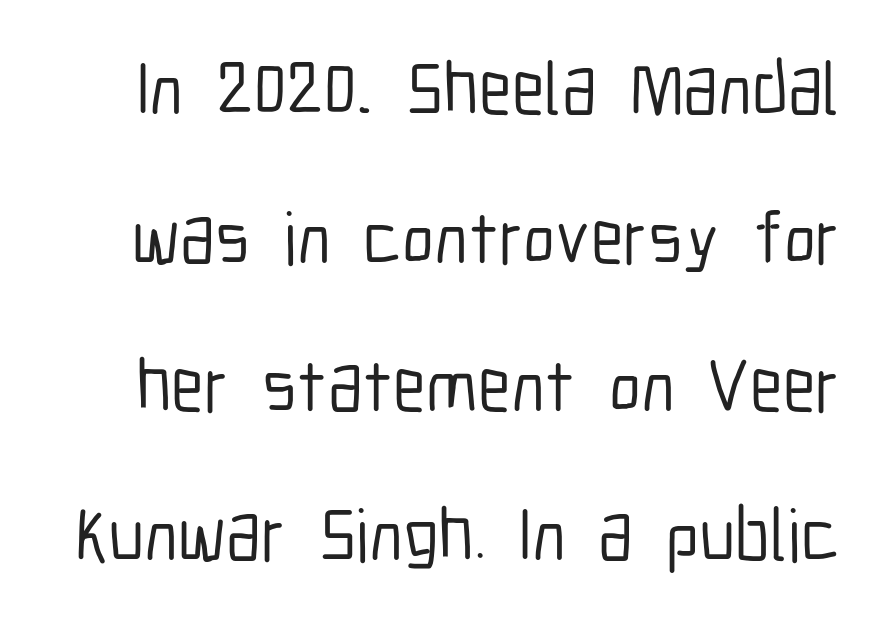
The specimen omits any rule beneath the text block's lines. This sample uses plain, unmodified letter spacing. Grotesque or geometric, the face here clearly has no serifs. Quick note: not italic, upright.
